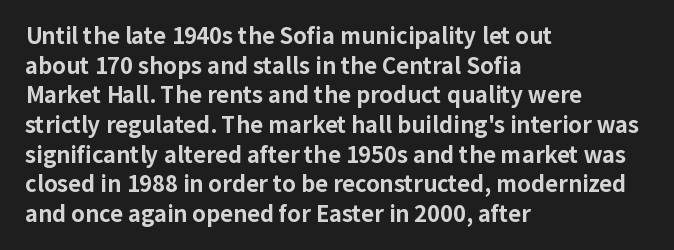
Q: Is the text bold? A: Yes.
Q: Is the text italic (slanted)? A: No, it is upright.
Q: Is the text underlined? A: No.
Q: How is the paragraph aligned? A: Left-aligned.
Q: Is the spacing between letters normal or unusually wide? A: Normal.
Q: Is the spacing between lines tight, normal or loose? A: Normal.
